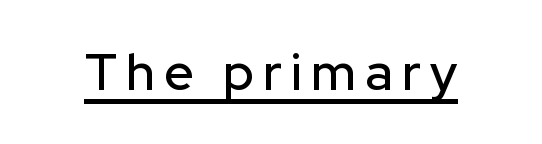
Upright lettering throughout. Is there an underline? Yes — a line sits under the letters. Varying glyph widths throughout — classic text-font behaviour. These lines are composed in type without serifs.
